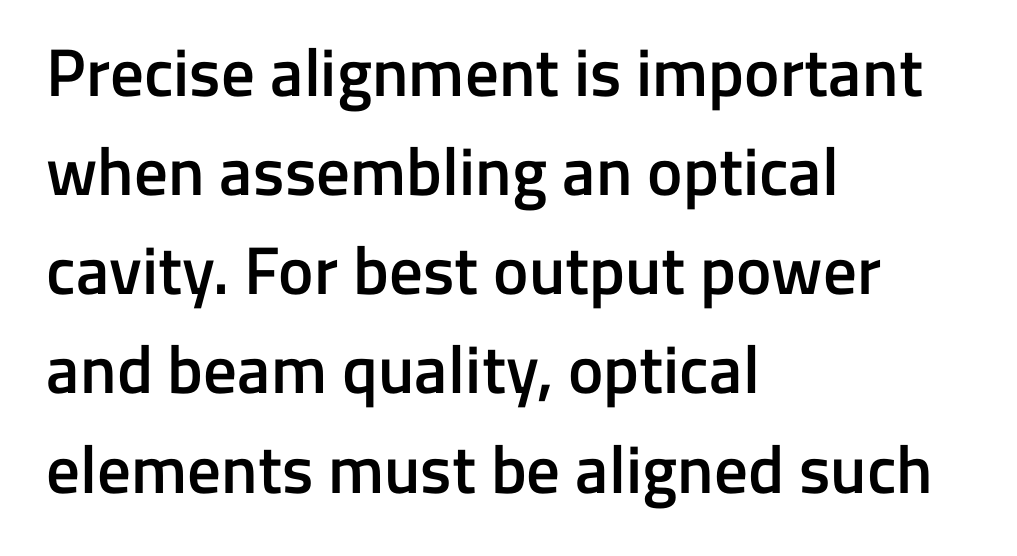
Q: Is the text bold? A: Semi-bold.
Q: Is the text italic (slanted)? A: No, it is upright.
Q: Is the typeface a serif or a sans-serif typeface? A: Sans-serif.
Q: Is the text underlined? A: No.
Q: How is the paragraph aligned? A: Left-aligned.
Q: Is the spacing between letters normal or unusually wide? A: Normal.
Q: Is the spacing between lines tight, normal or loose? A: Normal.
Q: Width (condensed, normal, or wide)? A: Normal.
Q: Stroke contrast? A: Low.
Q: x-height? A: Medium.
Q: Monospaced? A: No.
